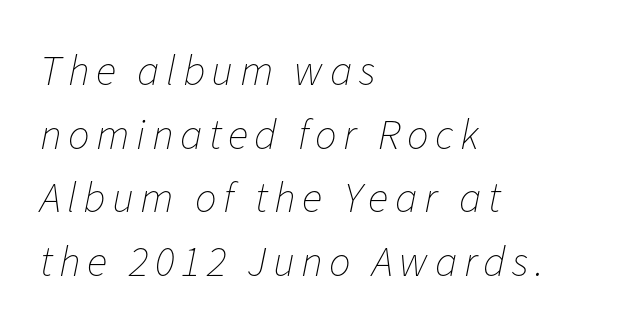
The image shows 43 px thin type, italic (leaning right); set left-aligned, normal line spacing (1.48x), not underlined; low stroke contrast and a medium x-height.
